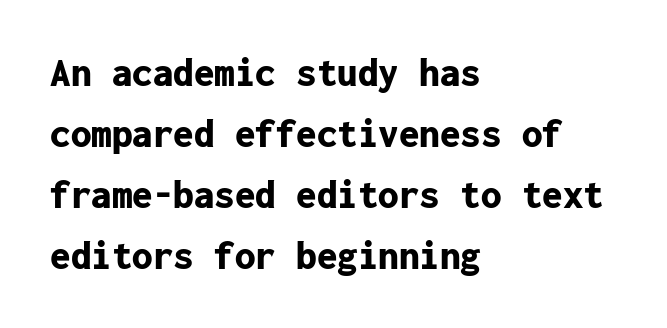
{"serif": "no", "italic": "no", "bold": "yes", "weight": "bold", "width": "normal", "stroke_contrast": "low", "x_height": "medium", "monospaced": "yes", "underline": "no", "align": "left", "line_spacing": "normal", "line_spacing_ratio": 1.49, "letter_spacing": "normal", "letter_spacing_em": 0.0, "glyph_px": 41}
